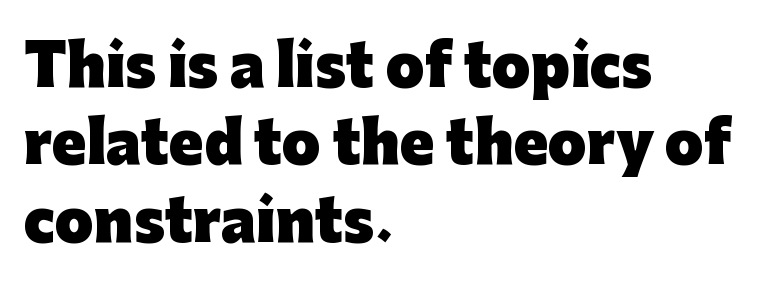
Q: Is the text bold? A: Yes.
Q: Is the text italic (slanted)? A: No, it is upright.
Q: Is the typeface a serif or a sans-serif typeface? A: Sans-serif.
Q: Is the text underlined? A: No.
Q: How is the paragraph aligned? A: Left-aligned.
Q: Is the spacing between letters normal or unusually wide? A: Normal.
Q: Is the spacing between lines tight, normal or loose? A: Normal.
Q: Width (condensed, normal, or wide)? A: Normal.
Q: Stroke contrast? A: Low.
Q: x-height? A: Medium.
Q: Monospaced? A: No.
